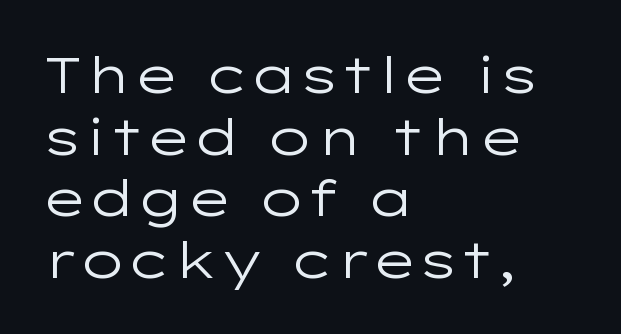
The image shows 51 px regular-weight, wide sans-serif type, upright; set left-aligned, line spacing 1.21x, normal letter spacing, not underlined; low stroke contrast and a medium x-height.
